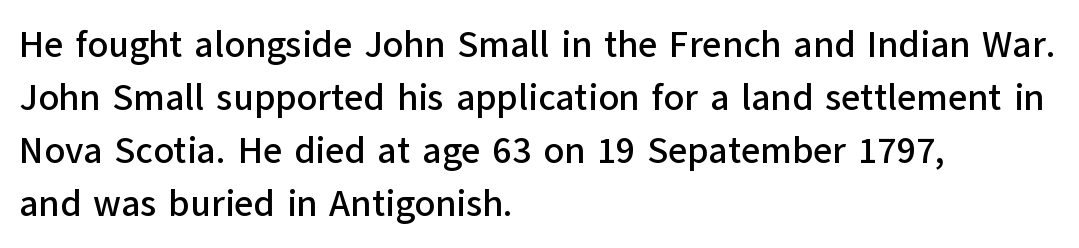
{"serif": "no", "italic": "no", "width": "normal", "stroke_contrast": "low", "x_height": "medium", "monospaced": "no", "underline": "no", "align": "left", "line_spacing": "normal", "line_spacing_ratio": 1.43, "letter_spacing": "normal", "letter_spacing_em": 0.0, "glyph_px": 37}
